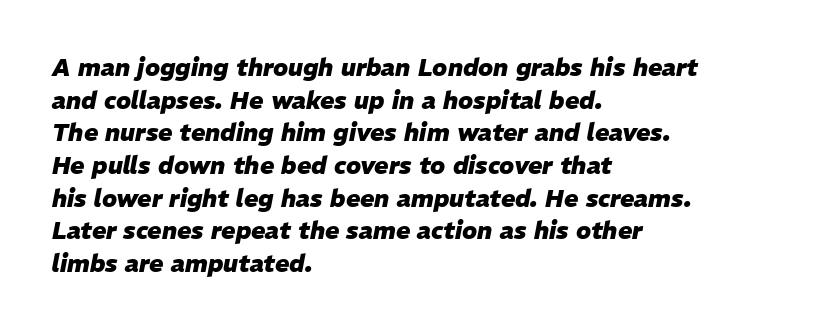
Q: Is the text bold? A: Yes.
Q: Is the text italic (slanted)? A: Yes, it leans right by about 11 degrees.
Q: Is the text underlined? A: No.
Q: How is the paragraph aligned? A: Left-aligned.
Q: Is the spacing between letters normal or unusually wide? A: Normal.
Q: Is the spacing between lines tight, normal or loose? A: Normal.
